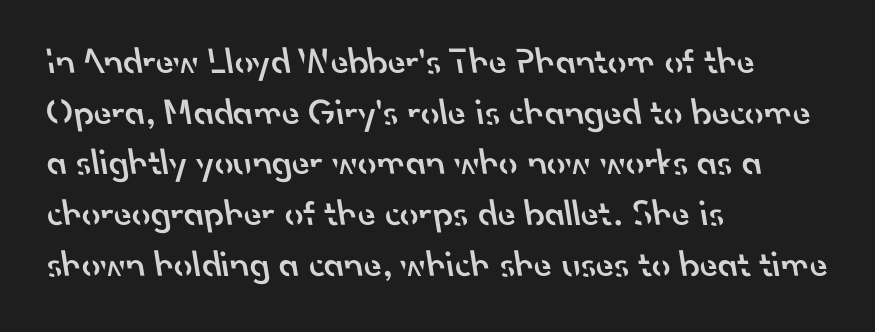
This sample uses a sans-serif face. Each new line begins a customary step beneath the previous one. The type is set solid horizontally, with unmodified tracking. Set as a demibold, roughly 600 on the weight scale. The passage is arranged the way most books set body copy — flush left.
